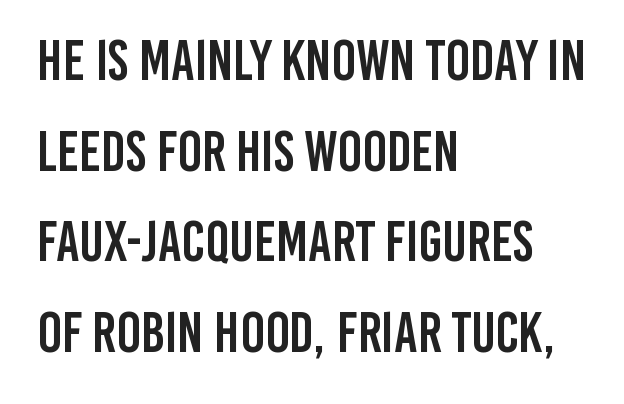
{"serif": "no", "italic": "no", "width": "condensed", "stroke_contrast": "low", "x_height": "large", "monospaced": "no", "underline": "no", "align": "left", "line_spacing": "normal", "line_spacing_ratio": 1.59, "letter_spacing": "normal", "letter_spacing_em": 0.0, "glyph_px": 57}
